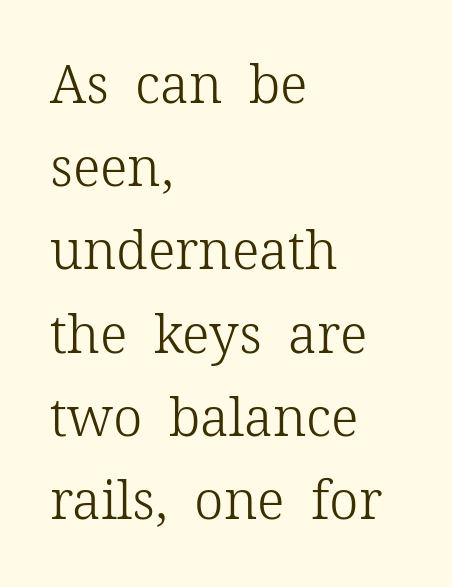
The rendering uses natural spacing where letterforms have individual widths. Bare-footed words on every line. Each stroke keeps to a modest, everyday thickness or less. The passage shown is typeset with a serif family.
